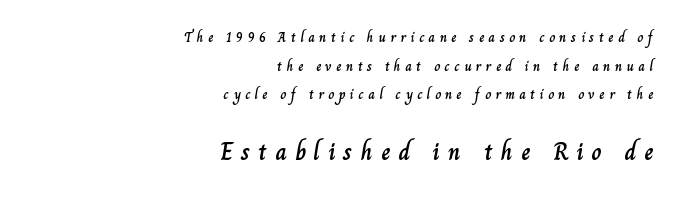
Airy leading. Size hierarchy here favors the trailing block over the leading one. The paragraph shown leans on its right margin. These lines have a slow, spaced-out rhythm from letter to letter.
